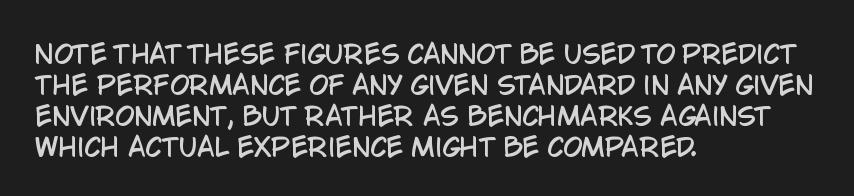
The image shows 25 px text type, upright; set left-aligned, line spacing 1.24x, normal letter spacing, not underlined.
